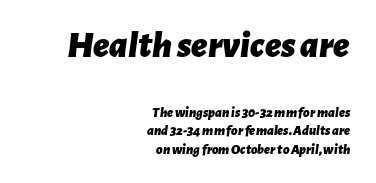
The font's italic variant was chosen for this text. The first block has been scaled up relative to the second. Here the designer chose a conventional face with non-uniform glyph widths. The gaps between neighbouring characters are ordinary and unremarkable. If you drew a ruler down the right edge, every line would touch it. Quick note: interline space is typical.
